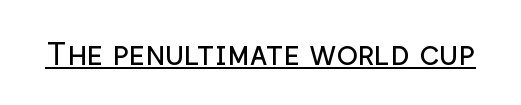
Q: Is the text bold? A: No.
Q: Is the text italic (slanted)? A: No, it is upright.
Q: Is the typeface a serif or a sans-serif typeface? A: Sans-serif.
Q: Is the text underlined? A: Yes.
Q: Is the spacing between letters normal or unusually wide? A: Normal.
Q: Width (condensed, normal, or wide)? A: Normal.
Q: Stroke contrast? A: Low.
Q: x-height? A: Medium.
Q: Monospaced? A: No.
